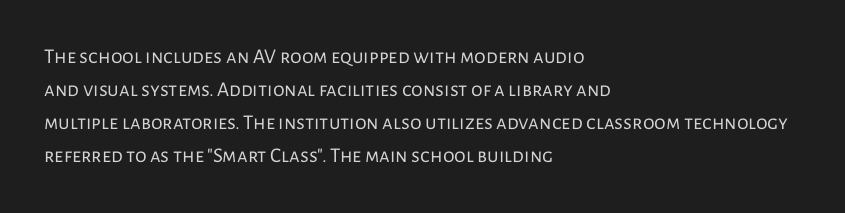
{"italic": "no", "bold": "no", "underline": "no", "align": "left", "line_spacing": "normal", "line_spacing_ratio": 1.57, "letter_spacing": "normal", "letter_spacing_em": 0.0, "glyph_px": 21}
